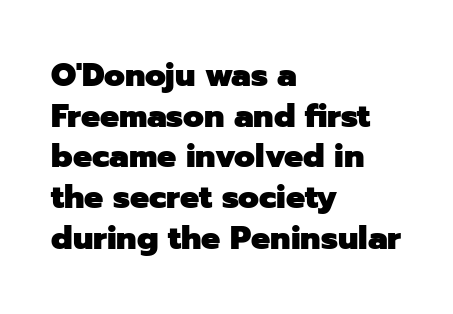
Q: Is the text bold? A: Yes.
Q: Is the text italic (slanted)? A: No, it is upright.
Q: Is the typeface a serif or a sans-serif typeface? A: Sans-serif.
Q: Is the text underlined? A: No.
Q: How is the paragraph aligned? A: Left-aligned.
Q: Is the spacing between letters normal or unusually wide? A: Normal.
Q: Is the spacing between lines tight, normal or loose? A: Normal.
Q: Width (condensed, normal, or wide)? A: Normal.
Q: Stroke contrast? A: Low.
Q: x-height? A: Medium.
Q: Monospaced? A: No.
